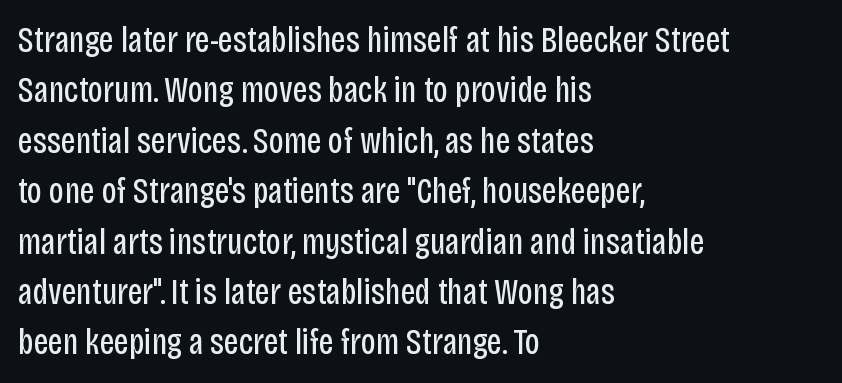
Q: Is the text bold? A: No.
Q: Is the text italic (slanted)? A: No, it is upright.
Q: Is the typeface a serif or a sans-serif typeface? A: Sans-serif.
Q: Is the text underlined? A: No.
Q: How is the paragraph aligned? A: Left-aligned.
Q: Is the spacing between letters normal or unusually wide? A: Normal.
Q: Is the spacing between lines tight, normal or loose? A: Normal.
Q: Width (condensed, normal, or wide)? A: Condensed.
Q: Stroke contrast? A: Low.
Q: x-height? A: Large.
Q: Monospaced? A: No.
